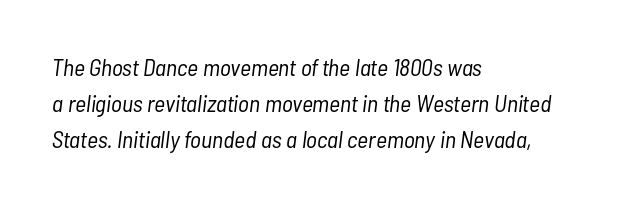
The image shows 24 px text type, italic (leaning right); set left-aligned, normal line spacing (1.51x), normal letter spacing, not underlined.
